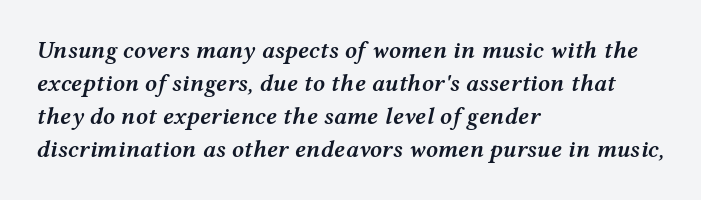
The image shows 24 px text type, italic (leaning right); set left-aligned, normal line spacing (1.38x), normal letter spacing, not underlined.
